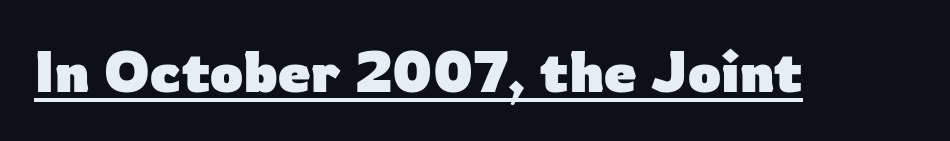
Font category for this specimen: sans-serif. The rendered words wear a rule along their underside. Posture: vertical. Notice how thick the strokes are: this is what a full bold looks like. Do the characters align in a grid? No, the font is proportional. Spacing between characters is what you'd get straight out of the box.
